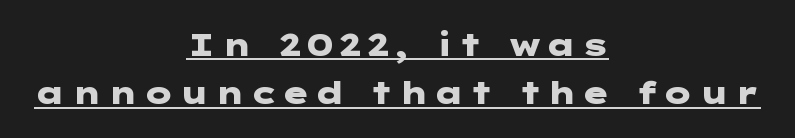
The image shows 31 px heavy, wide sans-serif type, upright; set centered, normal line spacing (1.56x), underlined; low stroke contrast and a medium x-height.
